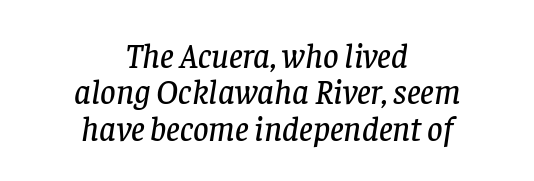
Examine the stroke ends and you'll spot serifs. You could not count columns in this text — the font is proportionally spaced. Regarding leading, the lines here are crowded together. You can tell it's italic because the verticals aren't actually vertical. The lines are quadded center. The passage shown has conventional tracking throughout.
